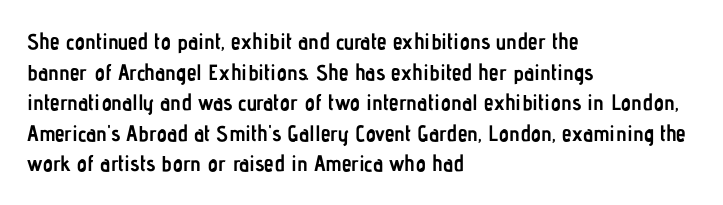
{"italic": "no", "bold": "yes", "underline": "no", "align": "left", "line_spacing": "normal", "line_spacing_ratio": 1.39, "letter_spacing": "normal", "letter_spacing_em": 0.0, "glyph_px": 22}
